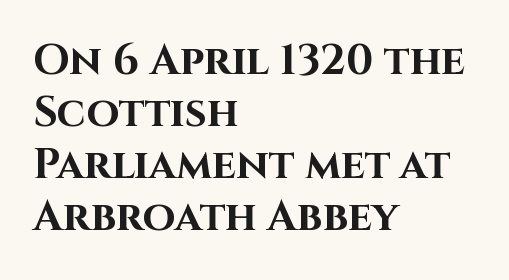
{"serif": "no", "italic": "no", "bold": "yes", "weight": "bold", "width": "normal", "stroke_contrast": "high", "x_height": "large", "monospaced": "no", "underline": "no", "align": "left", "line_spacing_ratio": 1.24, "letter_spacing": "normal", "letter_spacing_em": 0.0, "glyph_px": 42}
